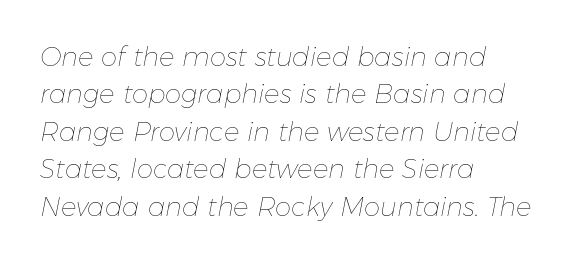
{"italic": "yes", "lean": "right", "slant_degrees": 11, "bold": "no", "underline": "no", "align": "left", "line_spacing": "normal", "line_spacing_ratio": 1.44, "letter_spacing": "normal", "letter_spacing_em": 0.0, "glyph_px": 26}
